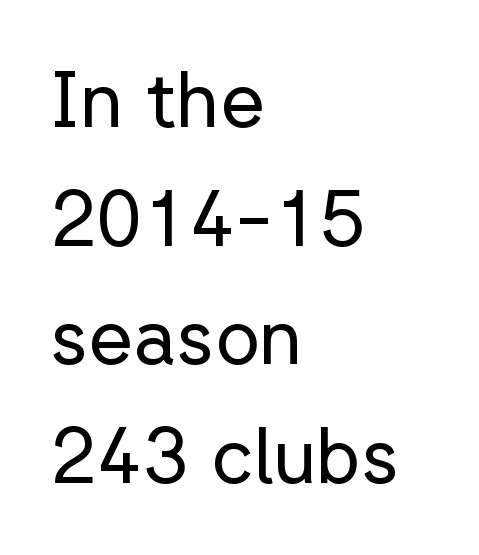
{"serif": "no", "italic": "no", "bold": "no", "weight": "regular", "width": "normal", "stroke_contrast": "low", "x_height": "medium", "monospaced": "no", "underline": "no", "align": "left", "line_spacing": "normal", "line_spacing_ratio": 1.54, "letter_spacing": "normal", "letter_spacing_em": 0.0, "glyph_px": 77}
